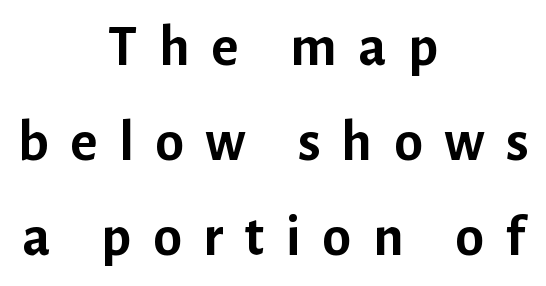
Q: Is the text bold? A: Yes.
Q: Is the text italic (slanted)? A: No, it is upright.
Q: Is the typeface a serif or a sans-serif typeface? A: Sans-serif.
Q: Is the text underlined? A: No.
Q: How is the paragraph aligned? A: Centered.
Q: Is the spacing between letters normal or unusually wide? A: Unusually wide.
Q: Is the spacing between lines tight, normal or loose? A: Normal.
Q: Width (condensed, normal, or wide)? A: Normal.
Q: Stroke contrast? A: Low.
Q: x-height? A: Medium.
Q: Monospaced? A: No.
